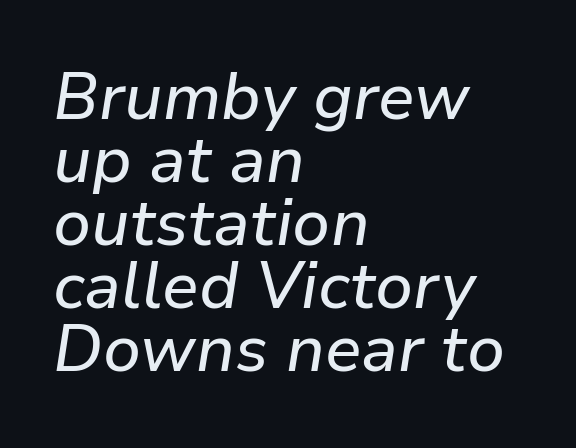
The image shows 65 px text type, italic (leaning right); set left-aligned, tight line spacing (0.97x), normal letter spacing, not underlined; low stroke contrast and a medium x-height.
